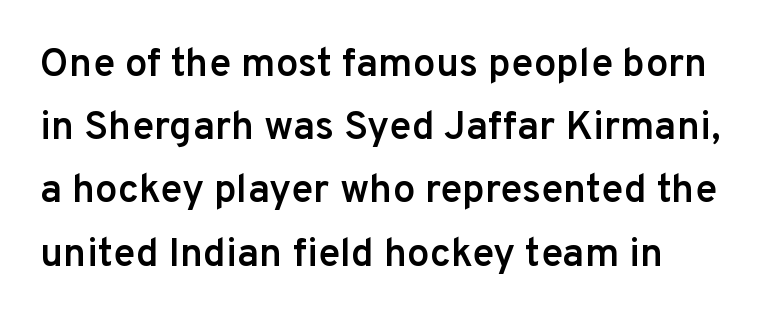
{"serif": "no", "italic": "no", "bold": "semi", "weight": "semibold", "width": "normal", "stroke_contrast": "low", "x_height": "medium", "monospaced": "no", "underline": "no", "line_spacing": "normal", "line_spacing_ratio": 1.58, "letter_spacing": "normal", "letter_spacing_em": 0.0, "glyph_px": 40}
